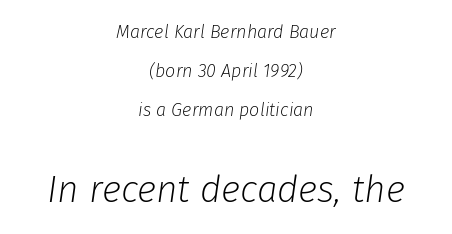
The image shows 37 px light type, italic (leaning right); set centered, loose line spacing (2.16x), normal letter spacing, not underlined; the second (bottom) block is 2.06x larger; low stroke contrast and a medium x-height.
